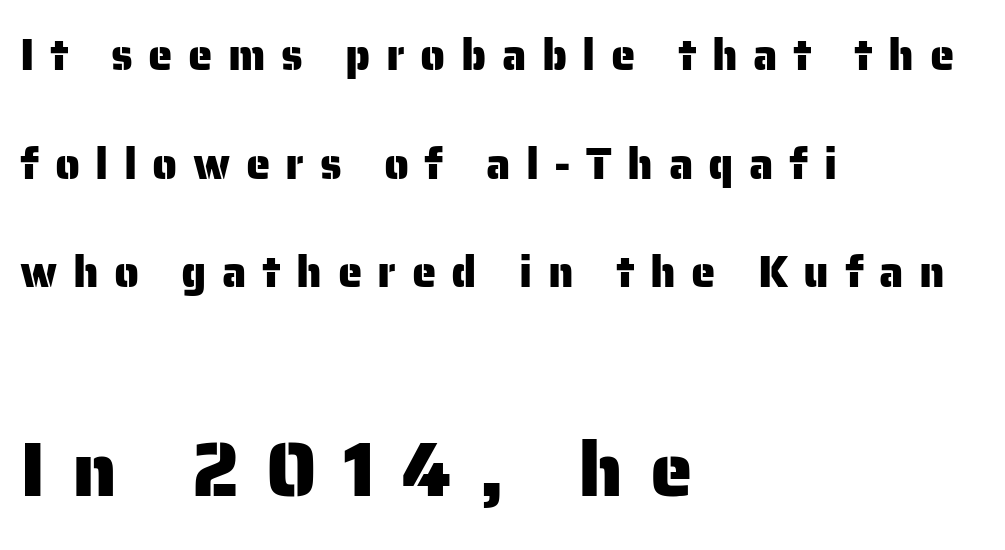
{"serif": "no", "italic": "no", "width": "normal", "stroke_contrast": "low", "x_height": "medium", "monospaced": "no", "underline": "no", "align": "left", "line_spacing": "loose", "line_spacing_ratio": 2.47, "letter_spacing": "wide", "letter_spacing_em": 0.35, "larger_block": "second", "size_ratio": 1.75, "glyph_px": 77}
